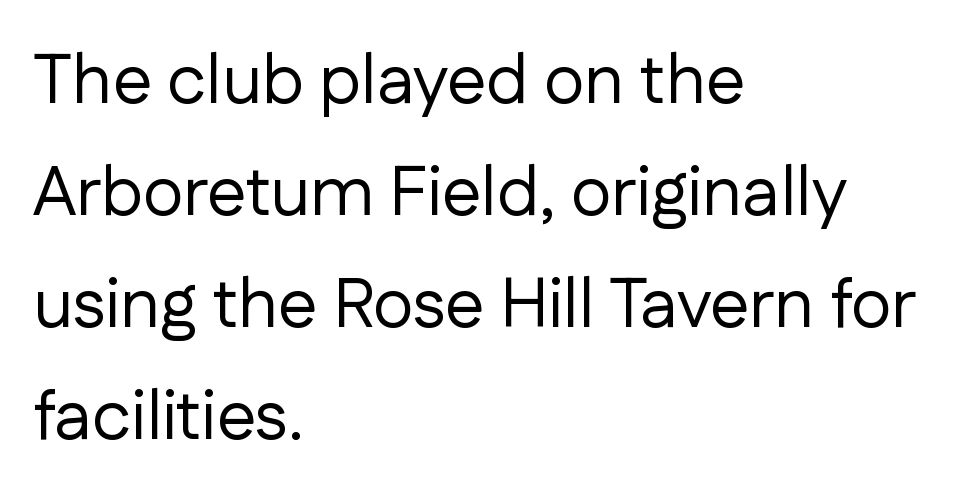
Underline: absent. Spacing verdict: proportional, widths tailored to each character. Tracking value appears to be zero — textbook default spacing. A quiet, ordinary-to-light weight characterises the typeface. Ordinary non-slanted type is in use. How would I describe the line gaps? Plain and ordinary.
